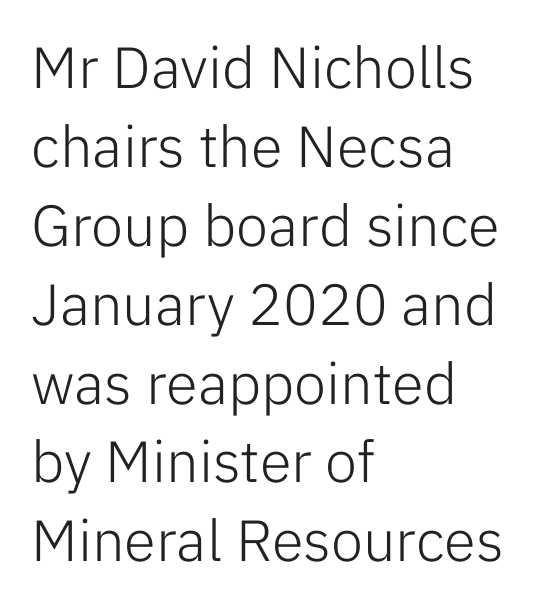
Q: Is the text bold? A: No.
Q: Is the text italic (slanted)? A: No, it is upright.
Q: Is the typeface a serif or a sans-serif typeface? A: Sans-serif.
Q: Is the text underlined? A: No.
Q: How is the paragraph aligned? A: Left-aligned.
Q: Is the spacing between letters normal or unusually wide? A: Normal.
Q: Is the spacing between lines tight, normal or loose? A: Normal.
Q: Width (condensed, normal, or wide)? A: Normal.
Q: Stroke contrast? A: Low.
Q: x-height? A: Medium.
Q: Monospaced? A: No.
